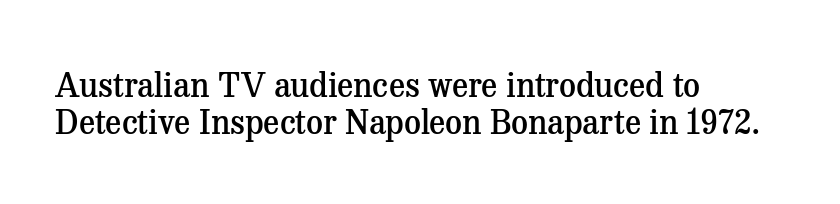
The image shows 33 px semibold serif type, upright; set left-aligned, tight line spacing (1.11x), normal letter spacing, not underlined; medium stroke contrast and a medium x-height.
